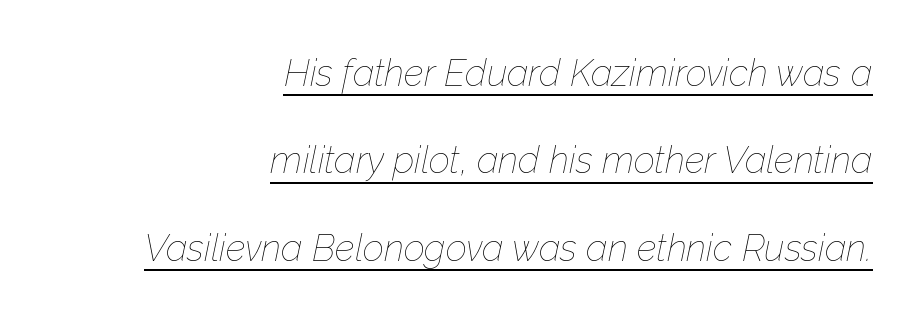
{"italic": "yes", "lean": "right", "slant_degrees": 12, "bold": "no", "weight": "thin", "width": "normal", "stroke_contrast": "low", "x_height": "medium", "monospaced": "no", "underline": "yes", "align": "right", "line_spacing": "loose", "line_spacing_ratio": 2.36, "letter_spacing": "normal", "letter_spacing_em": 0.0, "glyph_px": 37}
